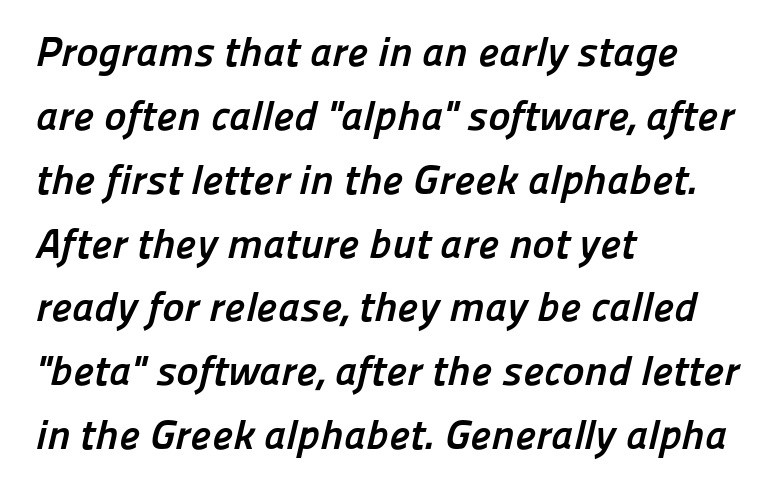
Q: Is the text bold? A: Yes.
Q: Is the typeface a serif or a sans-serif typeface? A: Sans-serif.
Q: Is the text underlined? A: No.
Q: How is the paragraph aligned? A: Left-aligned.
Q: Is the spacing between letters normal or unusually wide? A: Normal.
Q: Is the spacing between lines tight, normal or loose? A: Normal.
Q: Width (condensed, normal, or wide)? A: Normal.
Q: Stroke contrast? A: Low.
Q: x-height? A: Medium.
Q: Monospaced? A: No.
